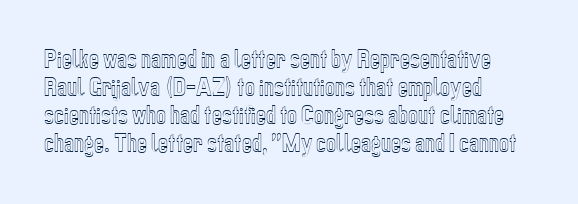
Q: Is the text italic (slanted)? A: No, it is upright.
Q: Is the text underlined? A: No.
Q: How is the paragraph aligned? A: Left-aligned.
Q: Is the spacing between letters normal or unusually wide? A: Normal.
Q: Is the spacing between lines tight, normal or loose? A: Normal.
